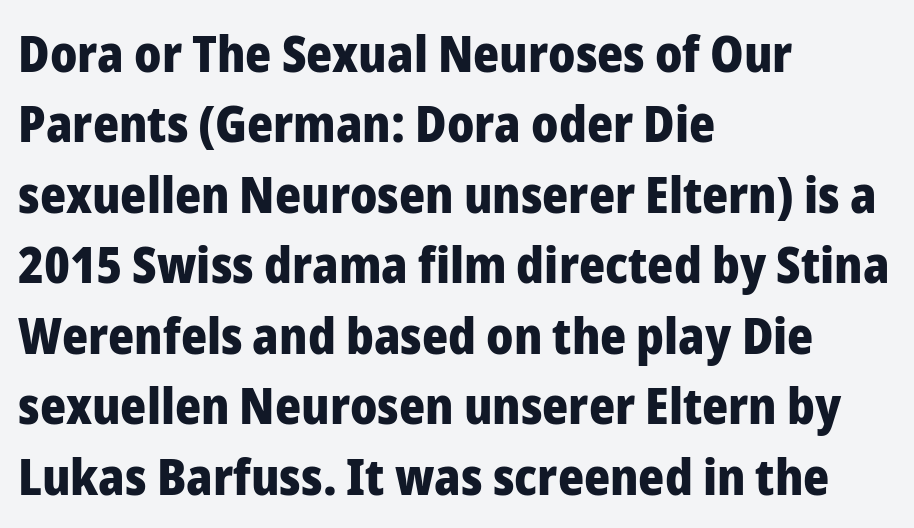
Q: Is the text bold? A: Yes.
Q: Is the text italic (slanted)? A: No, it is upright.
Q: Is the typeface a serif or a sans-serif typeface? A: Sans-serif.
Q: Is the text underlined? A: No.
Q: How is the paragraph aligned? A: Left-aligned.
Q: Is the spacing between letters normal or unusually wide? A: Normal.
Q: Is the spacing between lines tight, normal or loose? A: Normal.
Q: Width (condensed, normal, or wide)? A: Normal.
Q: Stroke contrast? A: Low.
Q: x-height? A: Medium.
Q: Monospaced? A: No.
